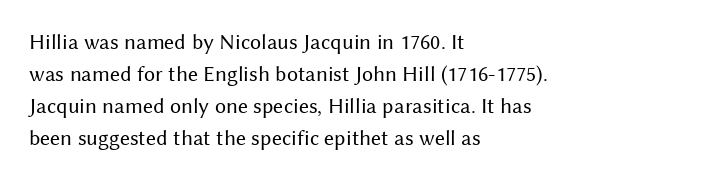
This sample uses an upright cut, with every glyph sitting square on the baseline. Check the space under the baseline: it is left empty. These lines are set flush left with a ragged right edge. Weight: not bold — regular or lighter.
